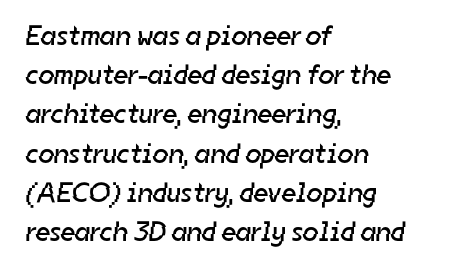
The image shows 28 px regular-weight sans-serif type; set left-aligned, normal line spacing (1.4x), normal letter spacing, not underlined; low stroke contrast and a medium x-height.
